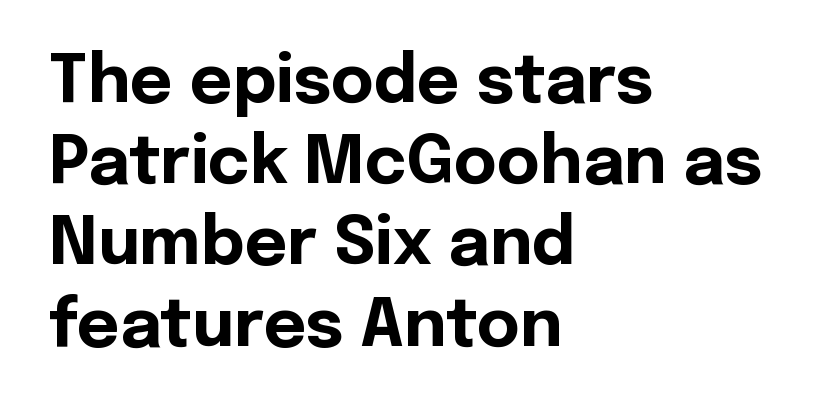
Q: Is the text bold? A: Yes.
Q: Is the text italic (slanted)? A: No, it is upright.
Q: Is the typeface a serif or a sans-serif typeface? A: Sans-serif.
Q: Is the text underlined? A: No.
Q: How is the paragraph aligned? A: Left-aligned.
Q: Is the spacing between letters normal or unusually wide? A: Normal.
Q: Width (condensed, normal, or wide)? A: Normal.
Q: x-height? A: Medium.
Q: Monospaced? A: No.
